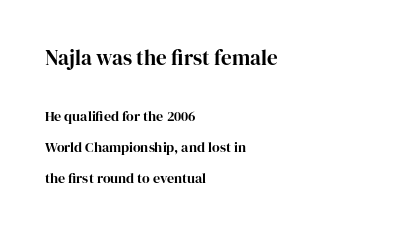
Students, observe: this is what heavily led, spacious text looks like. The passage is arranged the way most books set body copy — flush left. The string is rendered with underlining switched off. Italic: no, the glyphs are upright roman.
